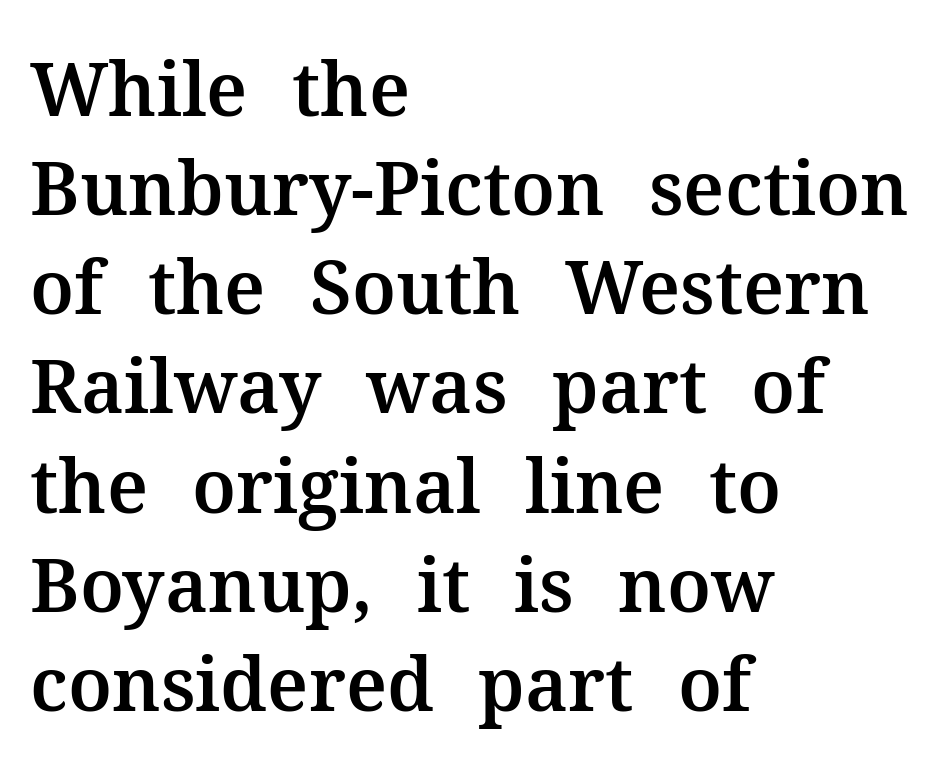
Q: Is the text italic (slanted)? A: No, it is upright.
Q: Is the typeface a serif or a sans-serif typeface? A: Serif.
Q: Is the text underlined? A: No.
Q: How is the paragraph aligned? A: Left-aligned.
Q: Is the spacing between letters normal or unusually wide? A: Normal.
Q: Is the spacing between lines tight, normal or loose? A: Normal.
Q: Width (condensed, normal, or wide)? A: Normal.
Q: Stroke contrast? A: Medium.
Q: x-height? A: Medium.
Q: Monospaced? A: No.
